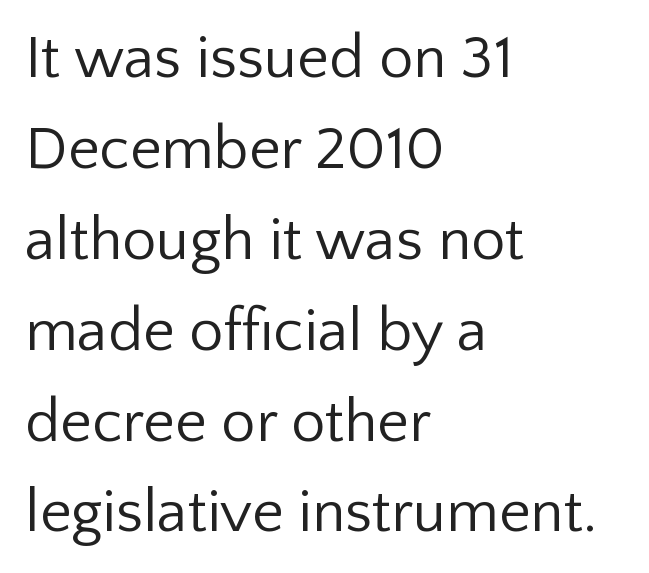
The image shows 61 px regular-weight sans-serif type, upright; set left-aligned, normal line spacing (1.49x), normal letter spacing, not underlined; low stroke contrast and a medium x-height.
